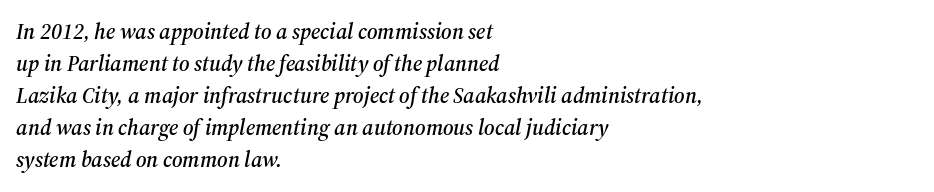
{"italic": "yes", "lean": "right", "slant_degrees": 12, "underline": "no", "align": "left", "line_spacing": "normal", "line_spacing_ratio": 1.46, "letter_spacing": "normal", "letter_spacing_em": 0.0, "glyph_px": 22}
